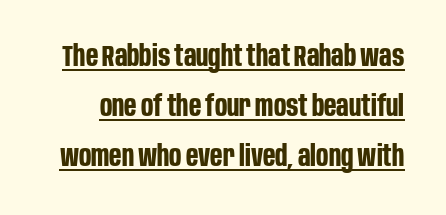
The image shows 29 px bold, condensed sans-serif type, upright; set line spacing 1.72x, normal letter spacing, underlined; low stroke contrast and a large x-height.
